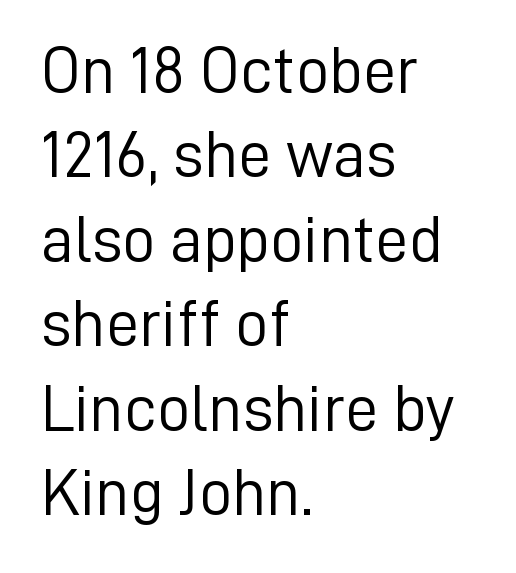
{"serif": "no", "italic": "no", "bold": "no", "weight": "light", "width": "normal", "stroke_contrast": "low", "x_height": "medium", "monospaced": "no", "underline": "no", "align": "left", "line_spacing": "normal", "line_spacing_ratio": 1.28, "letter_spacing": "normal", "letter_spacing_em": 0.0, "glyph_px": 66}
